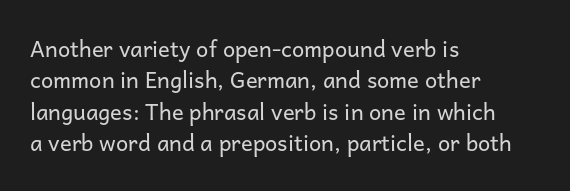
{"italic": "no", "bold": "no", "underline": "no", "align": "left", "line_spacing": "normal", "line_spacing_ratio": 1.43, "letter_spacing": "normal", "letter_spacing_em": 0.0, "glyph_px": 22}
